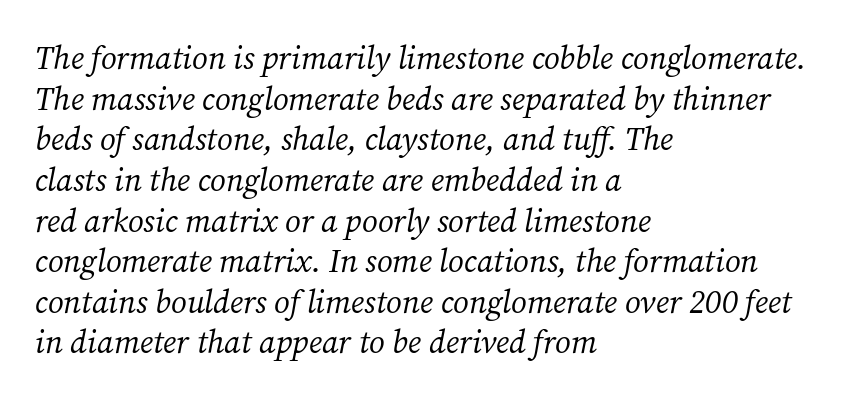
{"serif": "yes", "italic": "yes", "lean": "right", "slant_degrees": 12, "bold": "no", "weight": "regular", "width": "normal", "stroke_contrast": "medium", "x_height": "medium", "monospaced": "no", "underline": "no", "align": "left", "line_spacing": "normal", "line_spacing_ratio": 1.27, "letter_spacing": "normal", "letter_spacing_em": 0.0, "glyph_px": 32}
